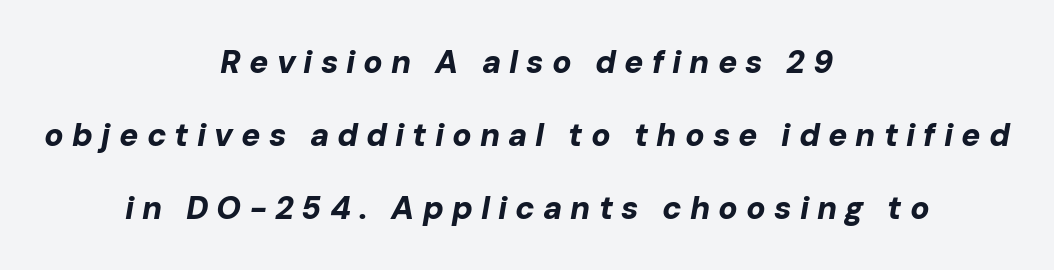
{"italic": "yes", "lean": "right", "slant_degrees": 10, "bold": "yes", "weight": "bold", "width": "normal", "stroke_contrast": "low", "x_height": "medium", "monospaced": "no", "underline": "no", "align": "center", "line_spacing": "loose", "line_spacing_ratio": 2.28, "letter_spacing": "wide", "letter_spacing_em": 0.25, "glyph_px": 32}
